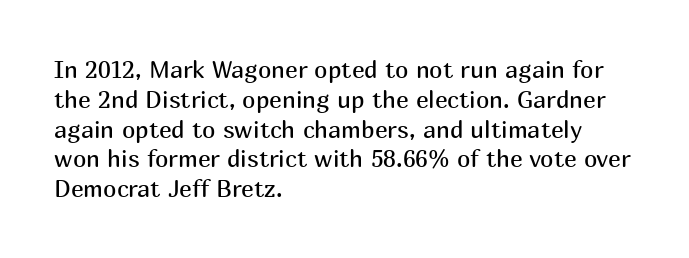
If you drew a line through each stem, it would be perfectly vertical. Tracking value appears to be zero — textbook default spacing. The rag falls on the right side of this text block. The face looks like a standard text weight, possibly lighter. The string is rendered with underlining switched off.
